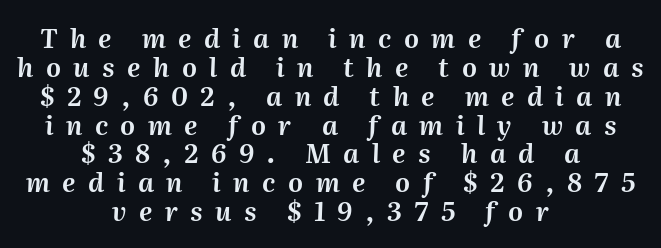
The image shows 26 px text type, italic (leaning right); set centered, tight line spacing (1.11x), unusually wide letter spacing (+0.48 em), not underlined.
